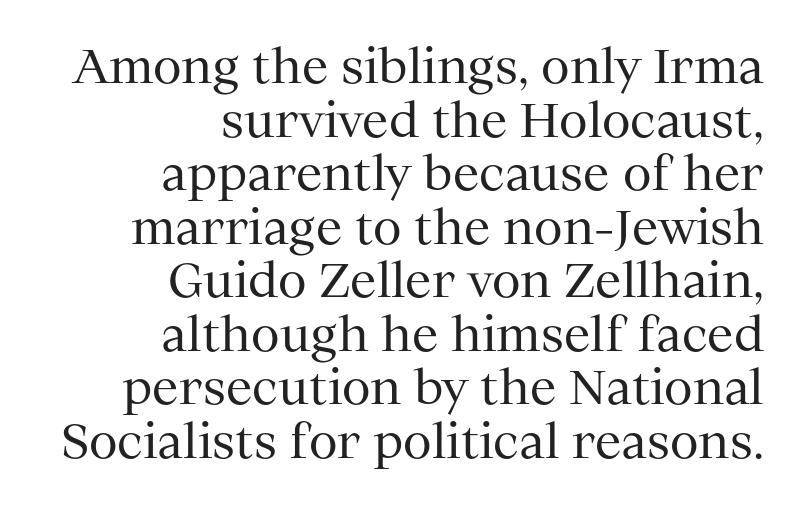
Proportional: the letters do not fall into vertical columns. Posture: vertical. The paragraph has a hard right edge and a soft left edge. Leading: reduced.
